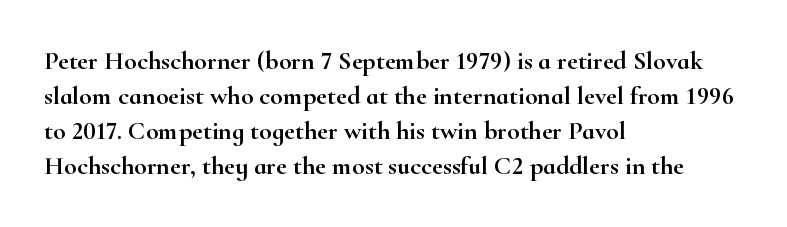
{"italic": "no", "underline": "no", "align": "left", "line_spacing": "normal", "line_spacing_ratio": 1.35, "letter_spacing": "normal", "letter_spacing_em": 0.0, "glyph_px": 26}
